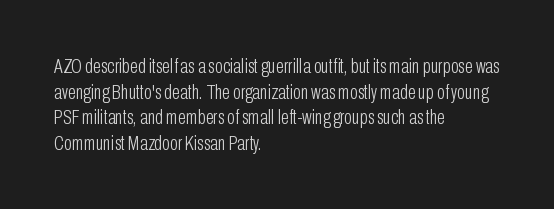
The image shows 21 px text type, upright; set left-aligned, line spacing 1.22x, normal letter spacing, not underlined.
